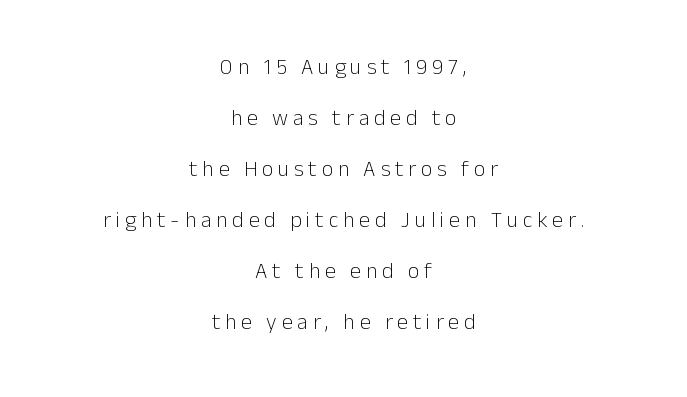
The image shows 22 px text type, upright; set centered, loose line spacing (2.32x), unusually wide letter spacing (+0.22 em), not underlined.
